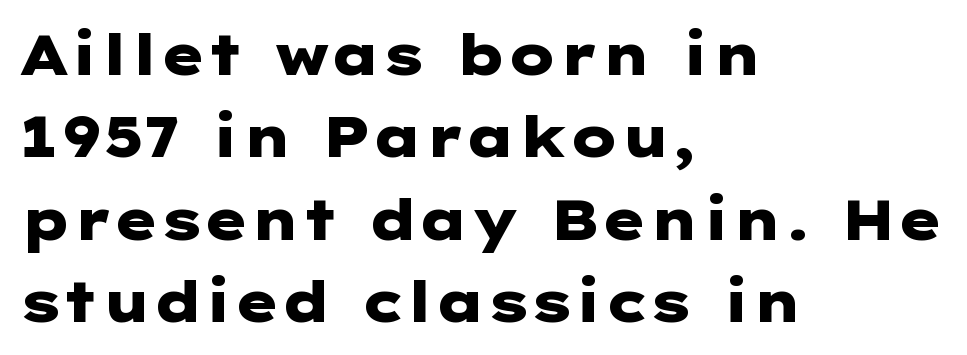
The rendering keeps characters at their native spacing. The type sits square on the baseline with zero lean. A normal amount of white space separates one row of letters from the next. Note: no serifs on the glyphs. The glyphs have the mass of a bold cut.
